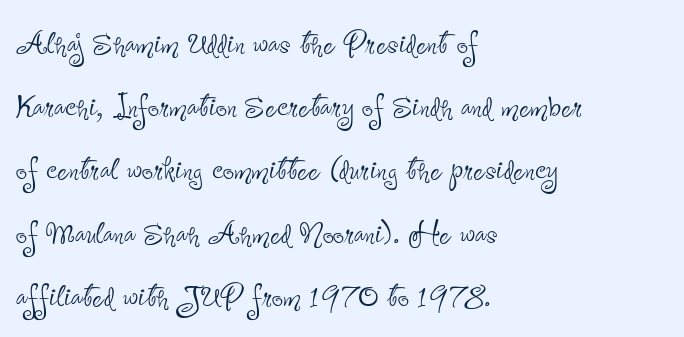
Q: Is the text bold? A: No.
Q: Is the text italic (slanted)? A: Yes.
Q: Is the typeface a serif or a sans-serif typeface? A: Sans-serif.
Q: Is the text underlined? A: No.
Q: How is the paragraph aligned? A: Left-aligned.
Q: Is the spacing between letters normal or unusually wide? A: Normal.
Q: Is the spacing between lines tight, normal or loose? A: Normal.
Q: Width (condensed, normal, or wide)? A: Condensed.
Q: Stroke contrast? A: Low.
Q: x-height? A: Small.
Q: Monospaced? A: No.
